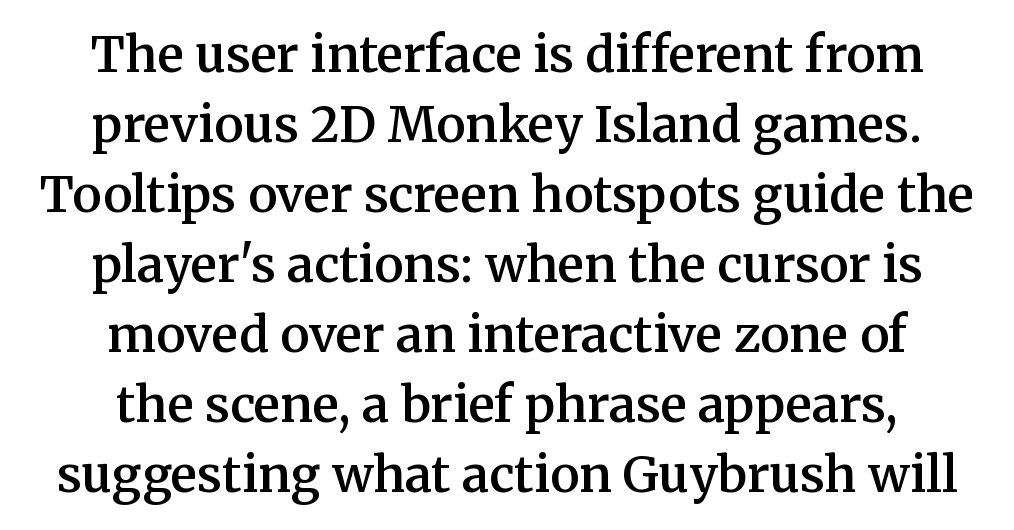
{"serif": "yes", "italic": "no", "bold": "semi", "weight": "semibold", "width": "normal", "stroke_contrast": "medium", "x_height": "medium", "monospaced": "no", "underline": "no", "align": "center", "line_spacing": "normal", "line_spacing_ratio": 1.43, "letter_spacing": "normal", "letter_spacing_em": 0.0, "glyph_px": 49}
